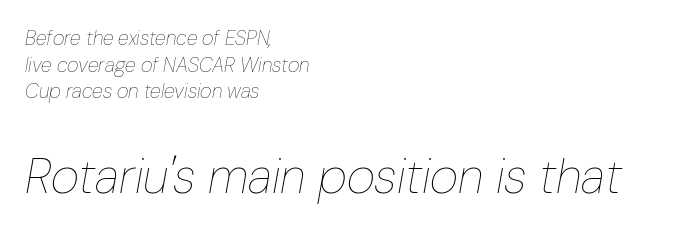
{"italic": "yes", "lean": "right", "slant_degrees": 10, "bold": "no", "weight": "thin", "width": "condensed", "stroke_contrast": "low", "x_height": "medium", "monospaced": "no", "underline": "no", "align": "left", "line_spacing": "normal", "line_spacing_ratio": 1.33, "letter_spacing": "normal", "letter_spacing_em": 0.0, "larger_block": "second", "size_ratio": 2.45, "glyph_px": 49}
